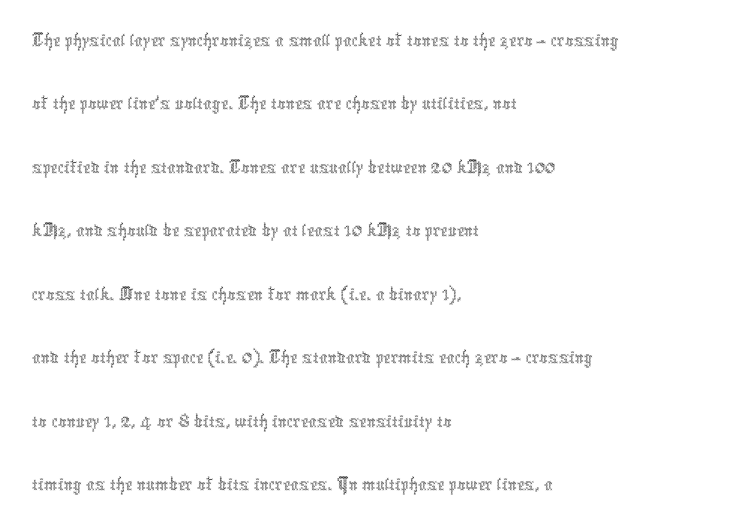
Q: Is the text bold? A: No.
Q: Is the text italic (slanted)? A: No, it is upright.
Q: Is the text underlined? A: No.
Q: How is the paragraph aligned? A: Left-aligned.
Q: Is the spacing between letters normal or unusually wide? A: Normal.
Q: Is the spacing between lines tight, normal or loose? A: Normal.
Q: Width (condensed, normal, or wide)? A: Condensed.
Q: x-height? A: Medium.
Q: Monospaced? A: No.
